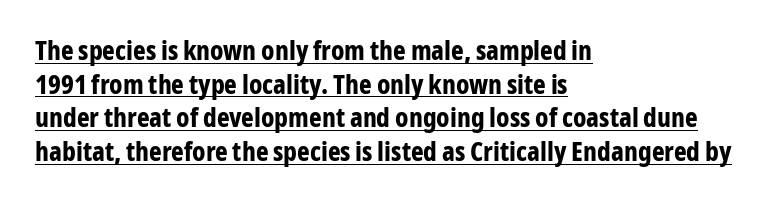
Decoration check: the copy is underlined. The specimen reads as upright at a glance. This sample uses plain, unmodified letter spacing. Reading down the column, the eye jumps a familiar distance to each next line. The rendering anchors every line to the left-hand side. The characters look thick and weighty, a clear bold.
